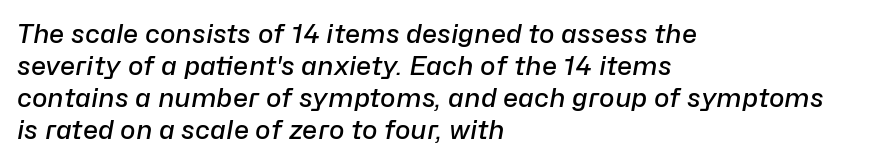
Alignment: flush left. The typesetting leans somewhat heavy: a semibold. Is the letter spacing exaggerated? No — it looks like the ordinary default. Does the lettering tilt? It does — this is italic.
